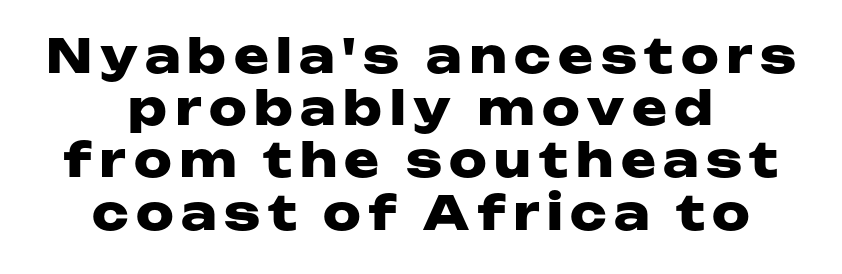
{"serif": "no", "italic": "no", "bold": "yes", "weight": "heavy", "width": "wide", "stroke_contrast": "low", "x_height": "medium", "monospaced": "no", "underline": "no", "align": "center", "line_spacing": "tight", "line_spacing_ratio": 1.11, "glyph_px": 47}
